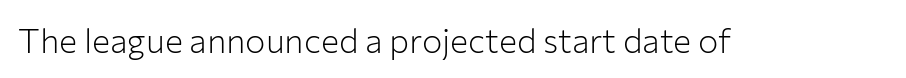
The image shows 34 px light sans-serif type, upright; set normal letter spacing, not underlined; low stroke contrast and a medium x-height.
